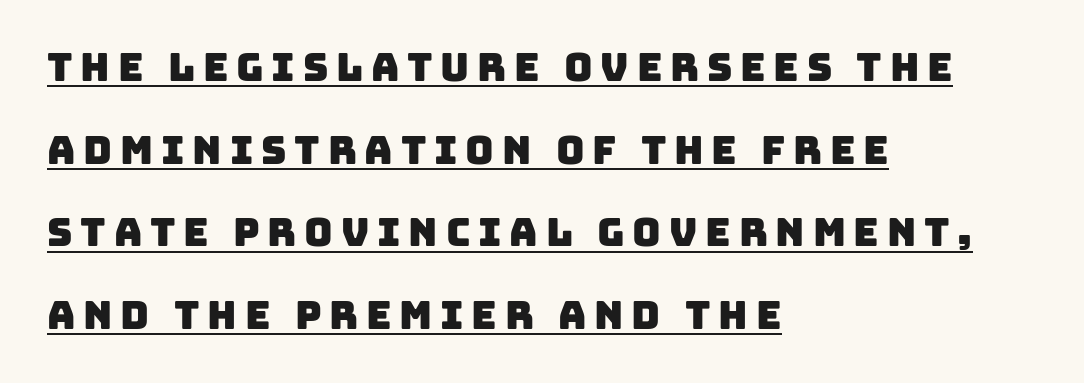
Does extra space separate the letters? Yes, quite a lot of it. You can tell from the bare stems that sans-serif type was used. The passage shown stacks its lines with a broad gap. Students, observe the line beneath the letters — that is underlining.
